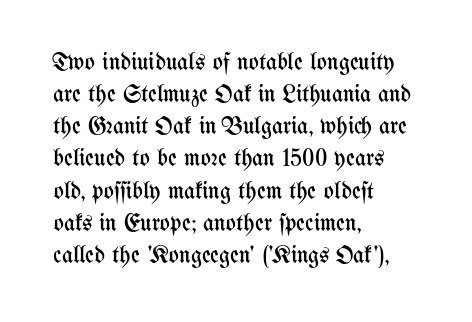
Q: Is the text bold? A: No.
Q: Is the text italic (slanted)? A: No, it is upright.
Q: Is the text underlined? A: No.
Q: How is the paragraph aligned? A: Left-aligned.
Q: Is the spacing between letters normal or unusually wide? A: Normal.
Q: Is the spacing between lines tight, normal or loose? A: Normal.
